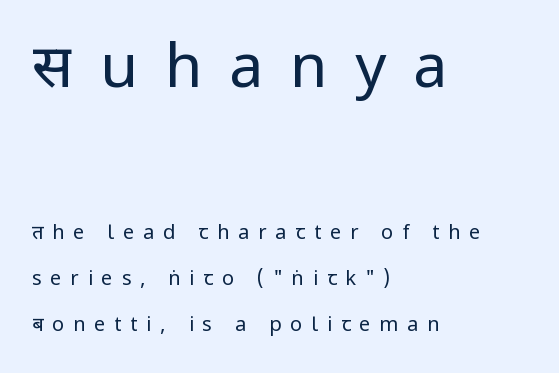
The image shows 61 px regular-weight sans-serif type, upright; set left-aligned, loose line spacing (2.3x), unusually wide letter spacing (+0.44 em), not underlined; the first (top) block is 3.05x larger; low stroke contrast and a medium x-height.
